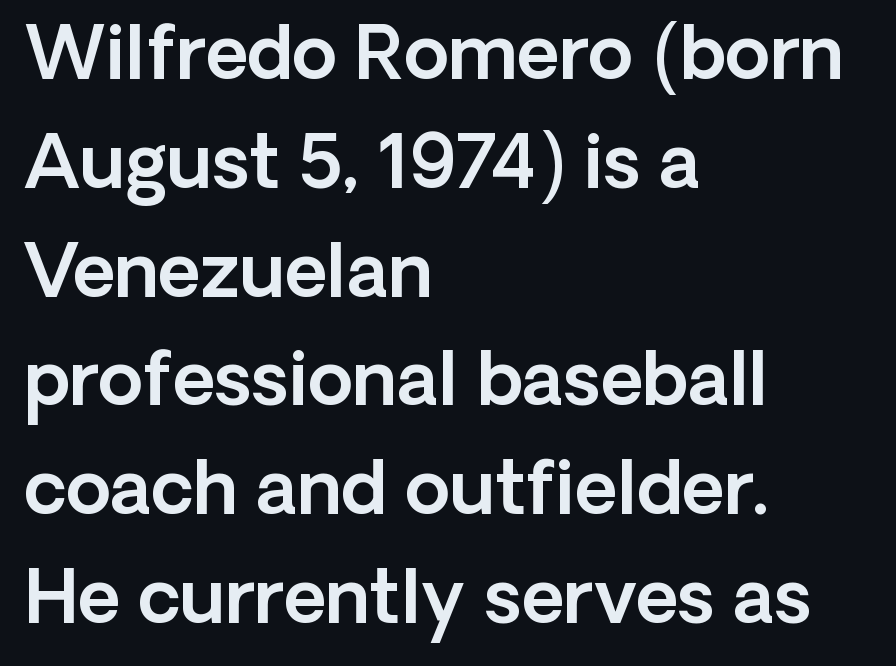
Spacing between characters is what you'd get straight out of the box. The typography opts for an upright posture over an oblique one. Plain, unruled lines of type. Each line starts at the same left margin while the right side varies.
